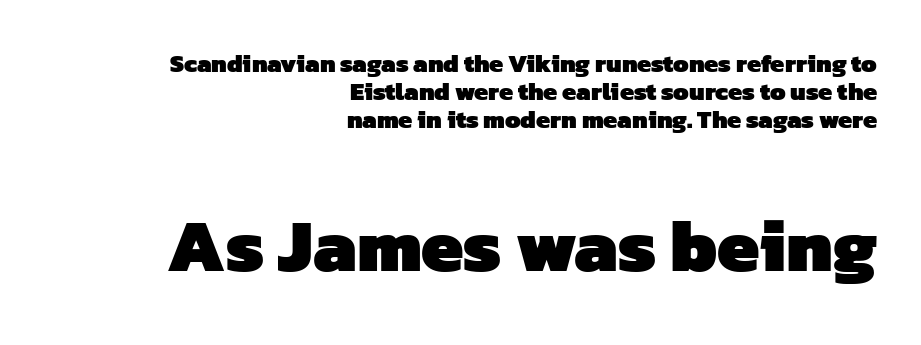
Q: Is the text bold? A: Yes.
Q: Is the typeface a serif or a sans-serif typeface? A: Sans-serif.
Q: Is the text underlined? A: No.
Q: How is the paragraph aligned? A: Right-aligned.
Q: Is the spacing between letters normal or unusually wide? A: Normal.
Q: Is the spacing between lines tight, normal or loose? A: Tight.
Q: Which block of text is set in a larger size, the first (top) or the second (bottom)? A: The second (bottom) one.
Q: Width (condensed, normal, or wide)? A: Normal.
Q: Stroke contrast? A: Low.
Q: x-height? A: Medium.
Q: Monospaced? A: No.
